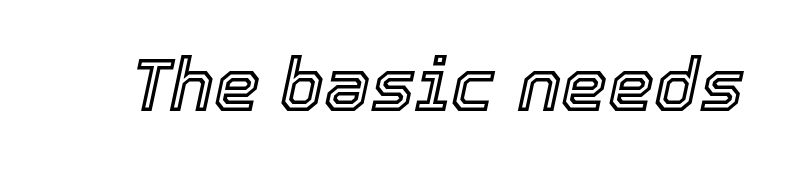
Q: Is the text italic (slanted)? A: Yes, it leans right by about 12 degrees.
Q: Is the text underlined? A: No.
Q: Is the spacing between letters normal or unusually wide? A: Normal.
Q: Width (condensed, normal, or wide)? A: Normal.
Q: x-height? A: Medium.
Q: Monospaced? A: No.
